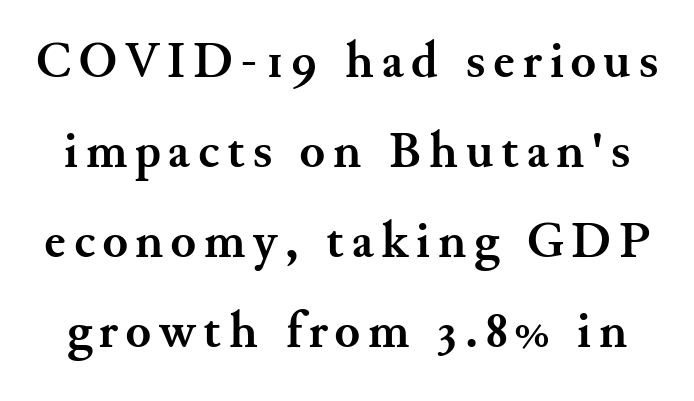
No word sits above an underline. The type family on display is of the serif kind. Its strokes are broad and dark, the hallmark of bold type. These lines were composed using upright roman letters. The passage shown is typed in a proportional face where columns would drift.
